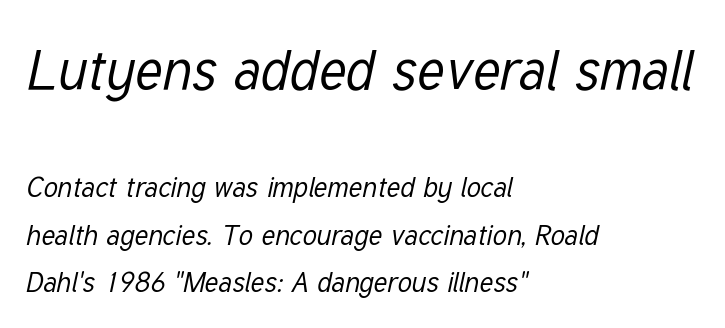
The image shows 56 px regular-weight, condensed type, italic (leaning right); set left-aligned, normal line spacing (1.7x), normal letter spacing, not underlined; the first (top) block is 2.0x larger; low stroke contrast and a medium x-height.
